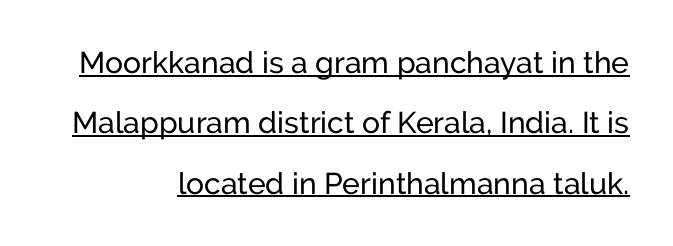
{"serif": "no", "italic": "no", "bold": "no", "weight": "regular", "width": "normal", "stroke_contrast": "low", "x_height": "medium", "monospaced": "no", "underline": "yes", "align": "right", "line_spacing": "loose", "line_spacing_ratio": 2.01, "letter_spacing": "normal", "letter_spacing_em": 0.0, "glyph_px": 30}
